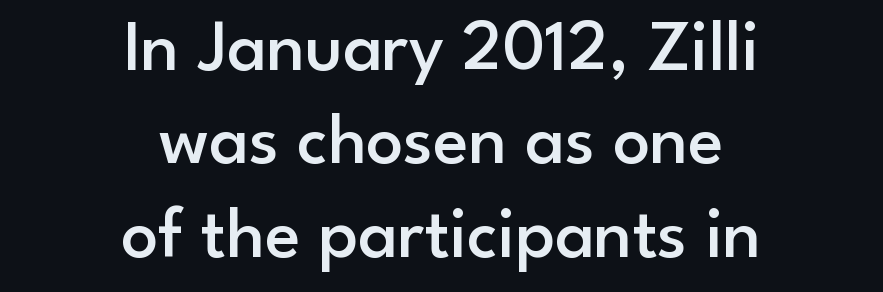
Q: Is the text bold? A: Semi-bold.
Q: Is the text italic (slanted)? A: No, it is upright.
Q: Is the typeface a serif or a sans-serif typeface? A: Sans-serif.
Q: Is the text underlined? A: No.
Q: How is the paragraph aligned? A: Centered.
Q: Is the spacing between letters normal or unusually wide? A: Normal.
Q: Is the spacing between lines tight, normal or loose? A: Normal.
Q: Width (condensed, normal, or wide)? A: Normal.
Q: Stroke contrast? A: Low.
Q: x-height? A: Small.
Q: Monospaced? A: No.
